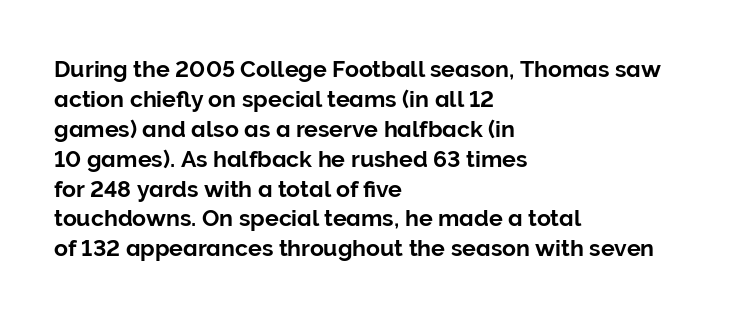
The rendering keeps characters at their native spacing. The string is rendered with underlining switched off. It's the straight-up-and-down kind of type. The paragraph has a hard left edge and a soft right edge. One glance says typical: line gaps are just what's usual.
